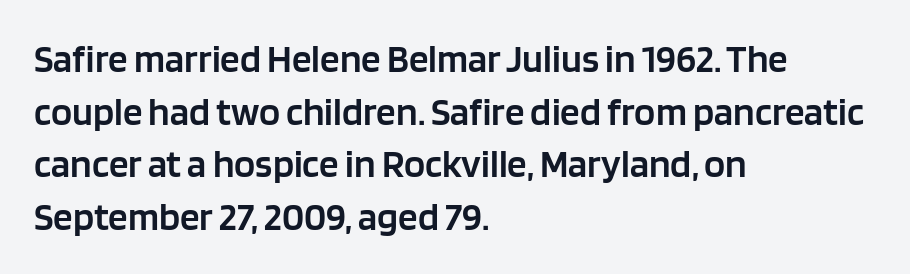
The specimen reads as upright at a glance. Type without underlining. Examine the stroke ends and you'll find no serifs. Evenly set lines give the paragraph a standard silhouette. These lines carry some extra weight — a demibold, not a full bold. Short and long lines alike share a common starting point at left.
